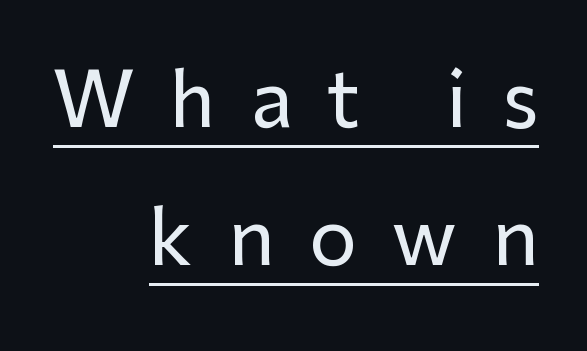
The image shows 75 px sans-serif type, upright; set right-aligned, line spacing 1.84x, unusually wide letter spacing (+0.47 em), underlined; low stroke contrast and a medium x-height.
